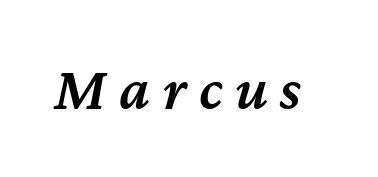
Q: Is the text bold? A: Semi-bold.
Q: Is the text italic (slanted)? A: Yes, it leans right by about 12 degrees.
Q: Is the text underlined? A: No.
Q: Is the spacing between letters normal or unusually wide? A: Unusually wide.
Q: Width (condensed, normal, or wide)? A: Normal.
Q: Stroke contrast? A: Medium.
Q: x-height? A: Medium.
Q: Monospaced? A: No.
